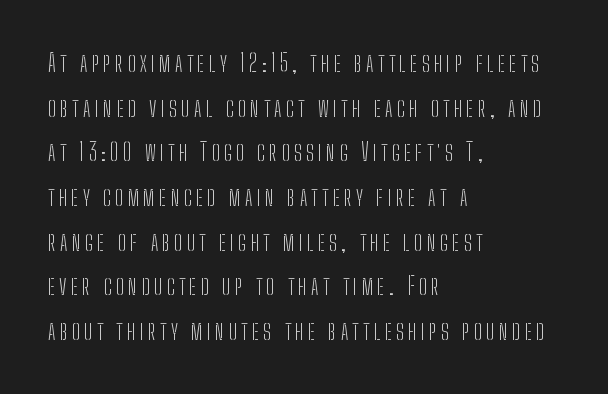
{"italic": "no", "bold": "no", "underline": "no", "align": "left", "line_spacing_ratio": 1.86, "glyph_px": 24}
